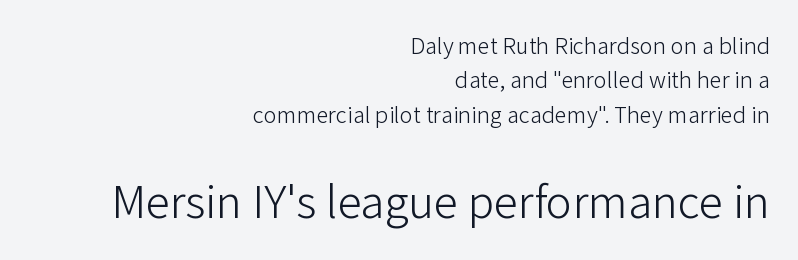
The image shows 44 px light sans-serif type, upright; set right-aligned, normal line spacing (1.56x), normal letter spacing, not underlined; the second (bottom) block is 2.0x larger; low stroke contrast and a medium x-height.
